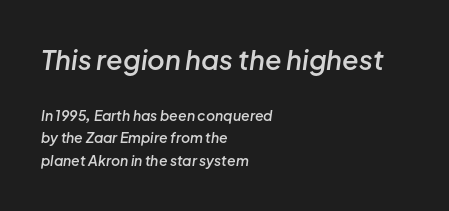
Casual observation: everything's shoved over to the left. Summary of vertical rhythm: regular, with standard interline spacing. Underline: absent. Glyph-to-glyph distance matches everyday printed text. Bigger letters appear in the top chunk; the bottom chunk is reduced.
